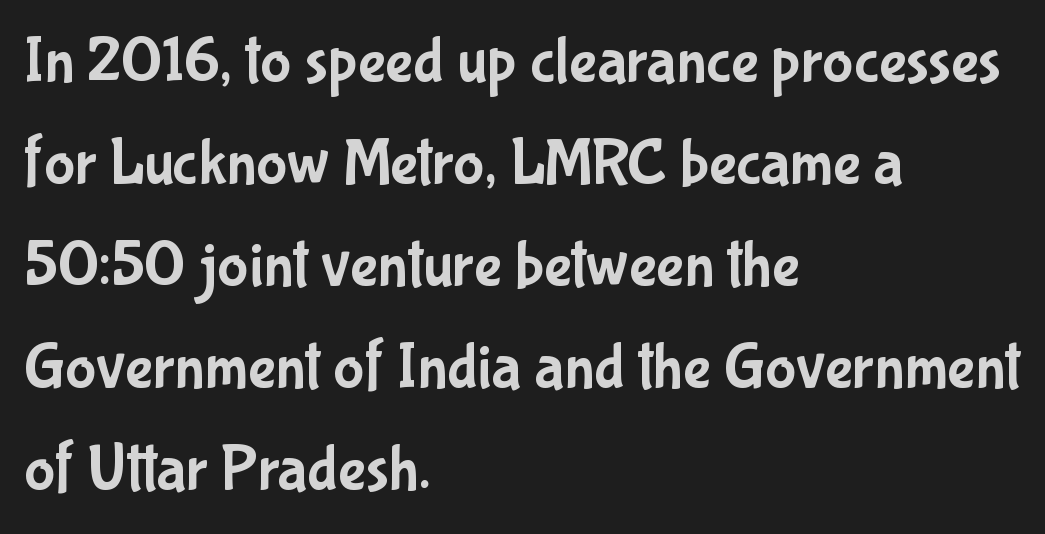
Note the varied advance widths — an 'i' is clearly narrower than an 'm'. Characters remain perfectly vertical along every line. Compared with typical paragraphs, the rows here are spaced about the same. What kind of face is this? One without serifs — a sans. The strip under each line holds only bare page.
